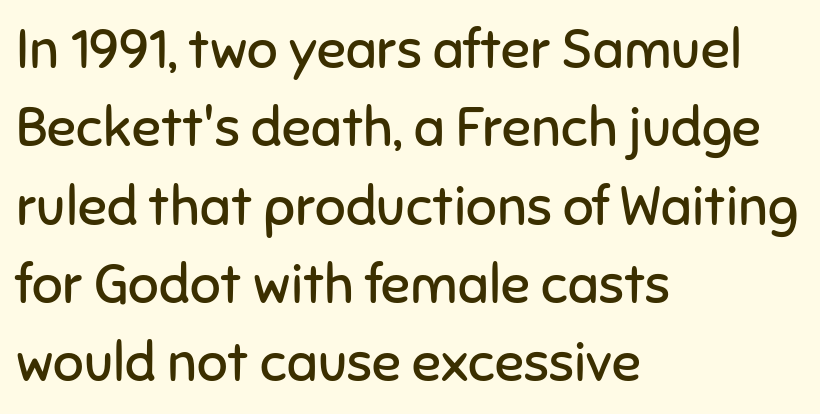
The image shows 54 px regular-weight sans-serif type, upright; set left-aligned, normal line spacing (1.45x), normal letter spacing, not underlined; low stroke contrast and a medium x-height.
